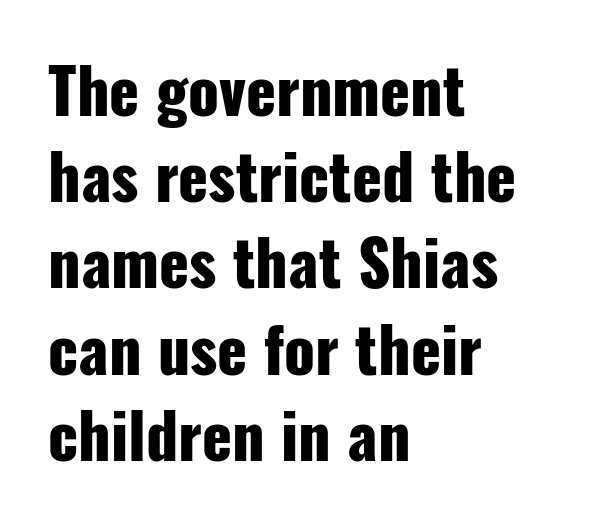
The image shows 62 px heavy, condensed sans-serif type, upright; set left-aligned, normal line spacing (1.39x), normal letter spacing, not underlined; low stroke contrast and a medium x-height.
